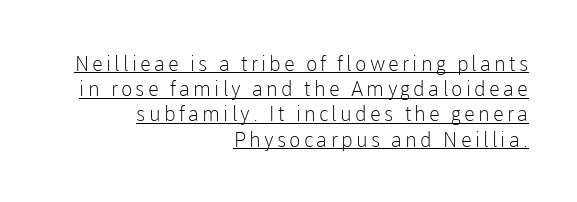
The string is rendered with underlining switched on. The lines in this sample share a right terminus and differ only in where they begin. The letters look calm and open, with moderate or lighter stems. When letters stand straight like this, we call the style roman or upright.
